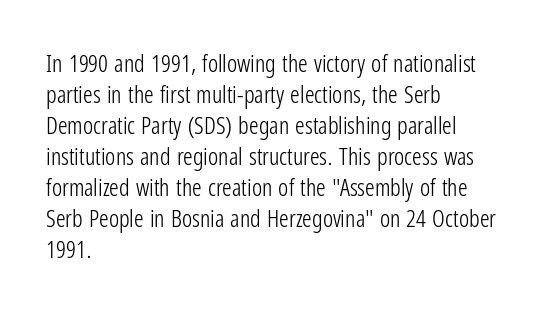
The image shows 24 px text type, upright; set left-aligned, normal line spacing (1.29x), normal letter spacing, not underlined.
